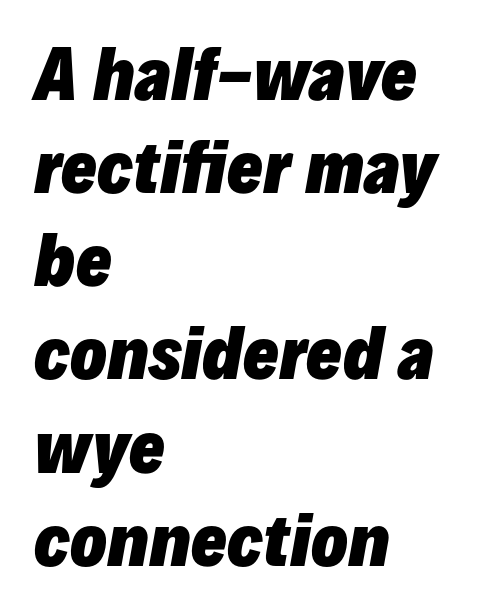
Alignment: flush left. Its strokes are broad and dark, the hallmark of bold type. Honestly, the letter spacing is just normal — you wouldn't notice it. This is oblique type, the kind used for emphasis or titles. Anything drawn beneath the words? Only blank space.
